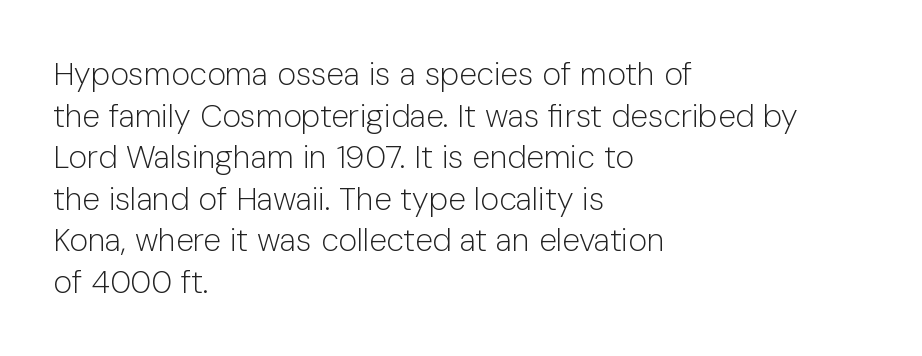
Q: Is the text bold? A: No.
Q: Is the text italic (slanted)? A: No, it is upright.
Q: Is the typeface a serif or a sans-serif typeface? A: Sans-serif.
Q: Is the text underlined? A: No.
Q: How is the paragraph aligned? A: Left-aligned.
Q: Is the spacing between letters normal or unusually wide? A: Normal.
Q: Is the spacing between lines tight, normal or loose? A: Normal.
Q: Width (condensed, normal, or wide)? A: Normal.
Q: Stroke contrast? A: Low.
Q: x-height? A: Medium.
Q: Monospaced? A: No.
